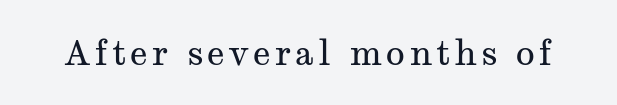
{"serif": "yes", "italic": "no", "bold": "no", "weight": "regular", "width": "wide", "stroke_contrast": "medium", "x_height": "medium", "monospaced": "no", "underline": "no", "glyph_px": 35}
